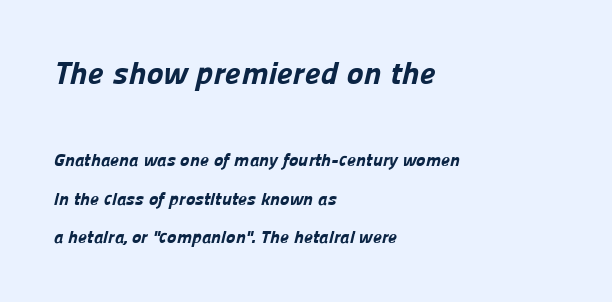
{"serif": "no", "bold": "yes", "weight": "bold", "width": "normal", "stroke_contrast": "low", "x_height": "medium", "monospaced": "no", "underline": "no", "align": "left", "line_spacing": "loose", "line_spacing_ratio": 2.16, "letter_spacing": "normal", "letter_spacing_em": 0.0, "larger_block": "first", "size_ratio": 1.78, "glyph_px": 32}
